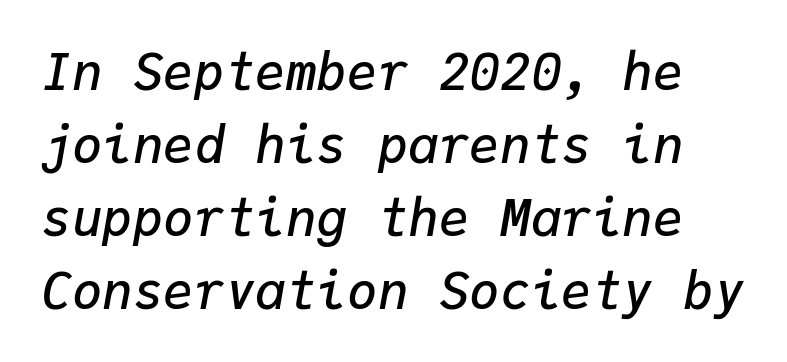
The image shows 51 px semibold type, italic (leaning right), monospaced; set normal line spacing (1.43x), normal letter spacing, not underlined; low stroke contrast and a medium x-height.
